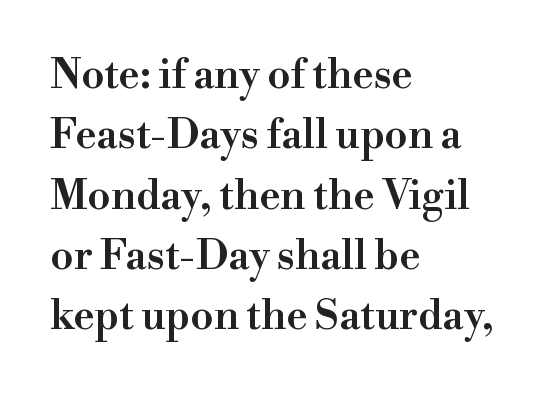
The face used here is proportionally spaced, like ordinary book or web type. The line texture is even and compact thanks to regular tracking. The rendering anchors every line to the left-hand side. A normal amount of white space separates one row of letters from the next.
